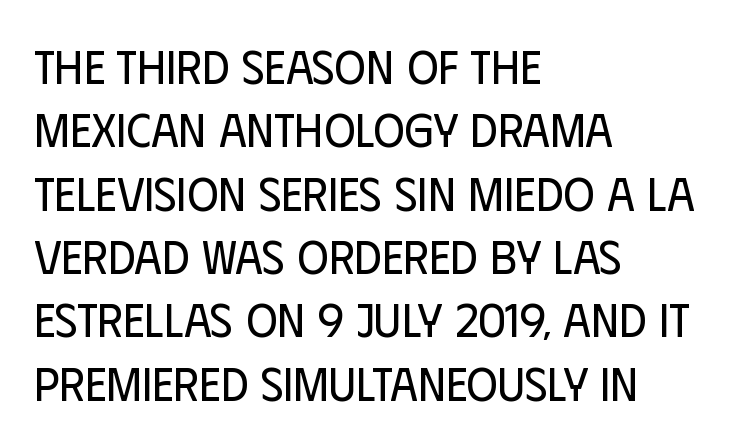
{"serif": "no", "italic": "no", "bold": "no", "weight": "regular", "width": "condensed", "stroke_contrast": "low", "x_height": "large", "monospaced": "no", "underline": "no", "align": "left", "line_spacing": "normal", "line_spacing_ratio": 1.32, "letter_spacing": "normal", "letter_spacing_em": 0.0, "glyph_px": 48}
